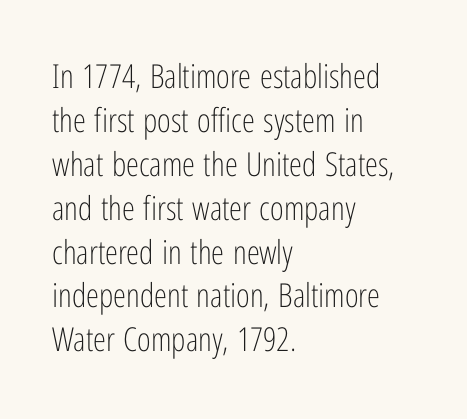
The image shows 33 px light, condensed sans-serif type, upright; set left-aligned, normal line spacing (1.33x), normal letter spacing, not underlined; low stroke contrast and a medium x-height.
